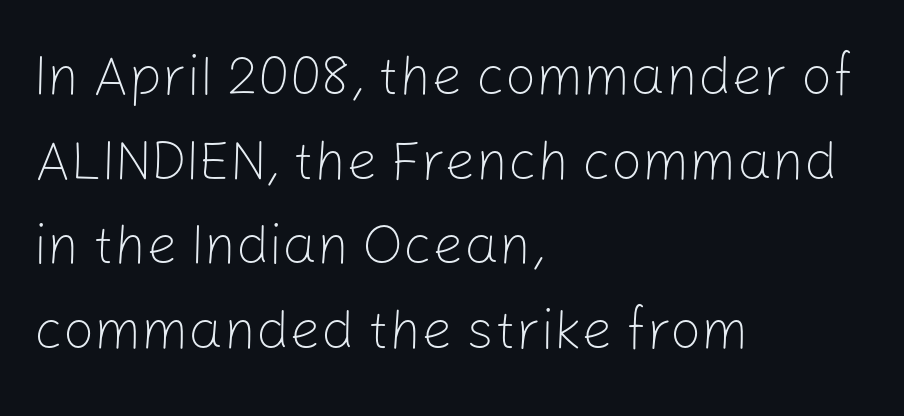
The image shows 55 px light sans-serif type, upright; set left-aligned, normal line spacing (1.54x), normal letter spacing, not underlined; low stroke contrast and a medium x-height.
